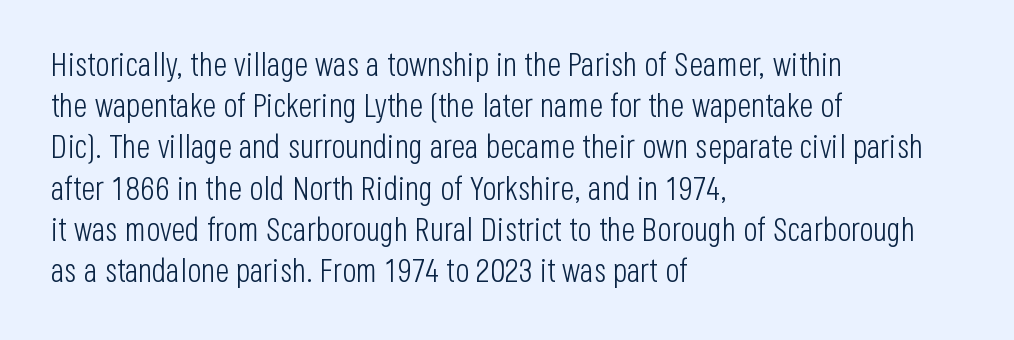
{"serif": "no", "italic": "no", "bold": "no", "weight": "light", "width": "condensed", "stroke_contrast": "low", "x_height": "large", "monospaced": "no", "underline": "no", "align": "left", "line_spacing": "normal", "line_spacing_ratio": 1.25, "letter_spacing": "normal", "letter_spacing_em": 0.0, "glyph_px": 33}
